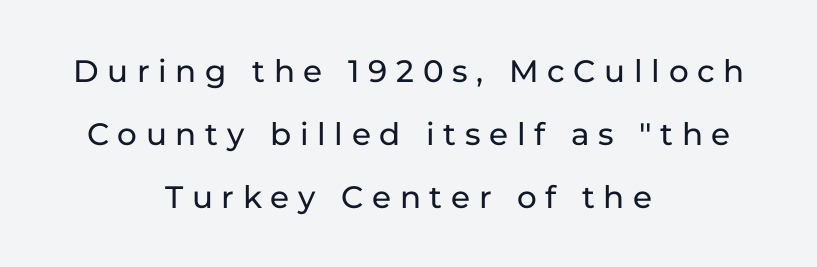
Q: Is the text italic (slanted)? A: No, it is upright.
Q: Is the typeface a serif or a sans-serif typeface? A: Sans-serif.
Q: Is the text underlined? A: No.
Q: How is the paragraph aligned? A: Centered.
Q: Is the spacing between letters normal or unusually wide? A: Unusually wide.
Q: Is the spacing between lines tight, normal or loose? A: Loose.
Q: Width (condensed, normal, or wide)? A: Normal.
Q: Stroke contrast? A: Low.
Q: x-height? A: Medium.
Q: Monospaced? A: No.
